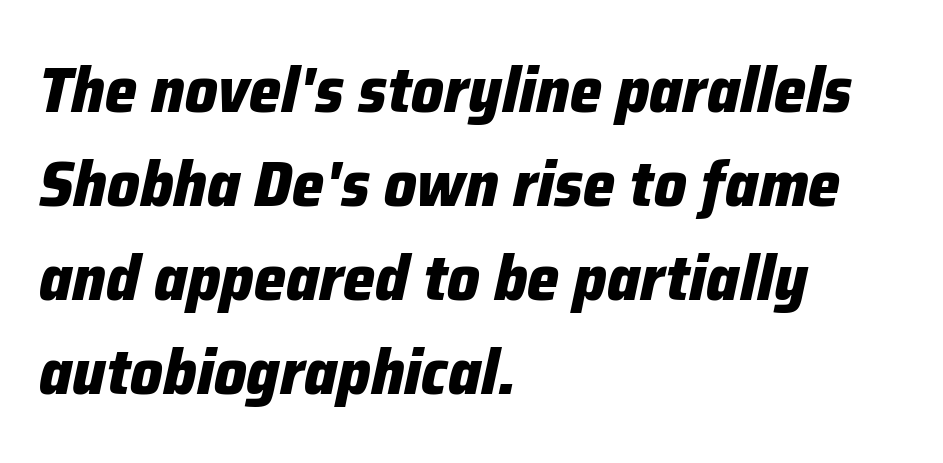
{"italic": "yes", "lean": "right", "slant_degrees": 12, "bold": "yes", "weight": "heavy", "width": "normal", "stroke_contrast": "low", "x_height": "medium", "monospaced": "no", "underline": "no", "align": "left", "line_spacing": "normal", "line_spacing_ratio": 1.47, "letter_spacing": "normal", "letter_spacing_em": 0.0, "glyph_px": 64}
